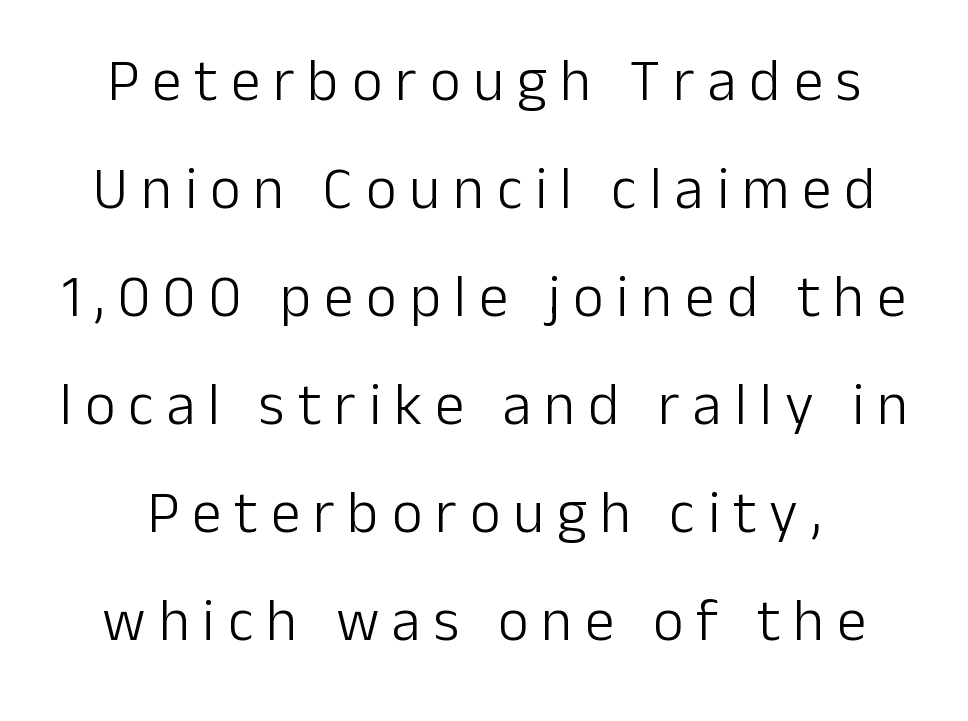
A typesetter would call this proportional, since set widths differ per character. Plain, unruled lines of type. The gaps between neighbouring characters are conspicuously large. Is this a heavy cut? Hardly; it is regular or lighter. The typeface chosen for these lines omits serifs. Visually the block forms a symmetrical silhouette, jagged on both flanks.
